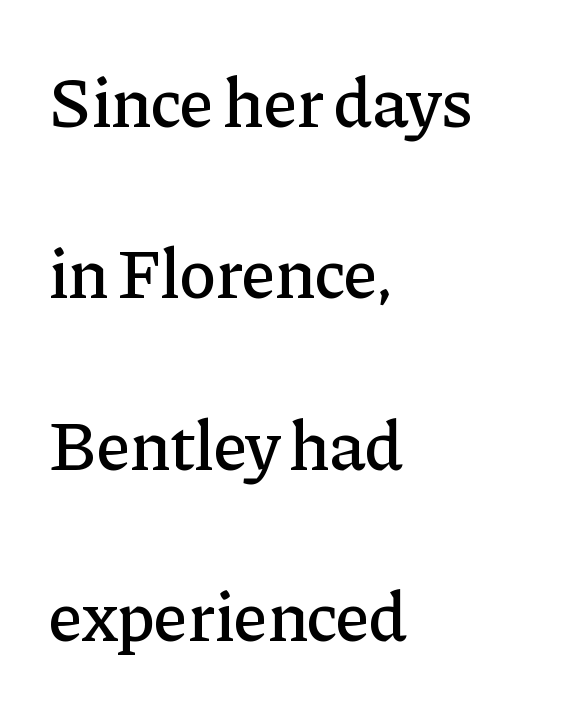
The image shows 70 px serif type, upright; set left-aligned, loose line spacing (2.45x), normal letter spacing, not underlined; low stroke contrast and a medium x-height.
